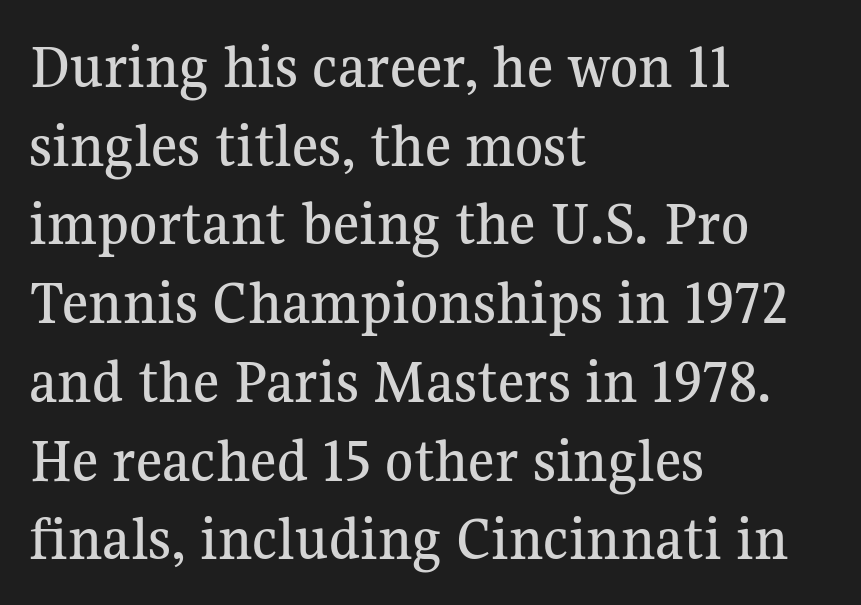
Q: Is the text italic (slanted)? A: No, it is upright.
Q: Is the typeface a serif or a sans-serif typeface? A: Serif.
Q: Is the text underlined? A: No.
Q: How is the paragraph aligned? A: Left-aligned.
Q: Is the spacing between letters normal or unusually wide? A: Normal.
Q: Width (condensed, normal, or wide)? A: Normal.
Q: Stroke contrast? A: Medium.
Q: x-height? A: Medium.
Q: Monospaced? A: No.
